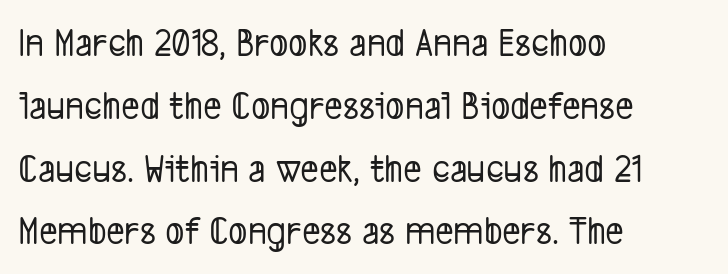
The designer went with a sans here, leaving each stem footless. How are the letters spaced? Ordinarily, with no added tracking. The rows are spaced the way most documents space them. Underline: absent. A typesetter would call this proportional, since set widths differ per character.
